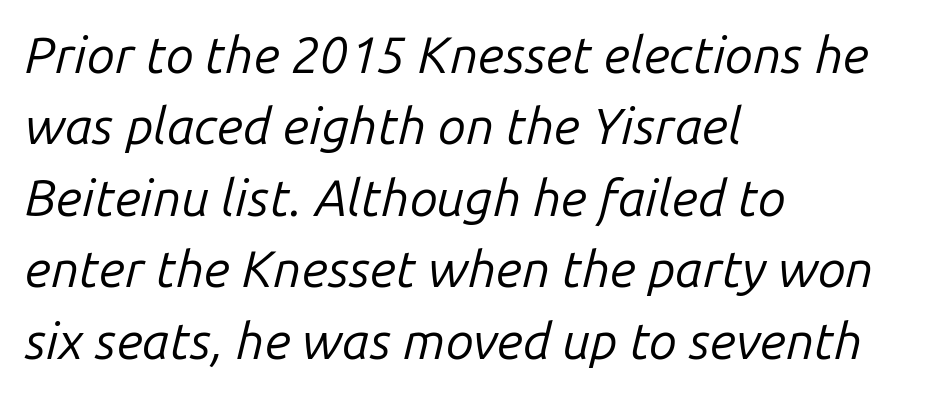
The image shows 51 px regular-weight type, italic (leaning right); set left-aligned, normal line spacing (1.4x), normal letter spacing, not underlined; low stroke contrast and a medium x-height.
